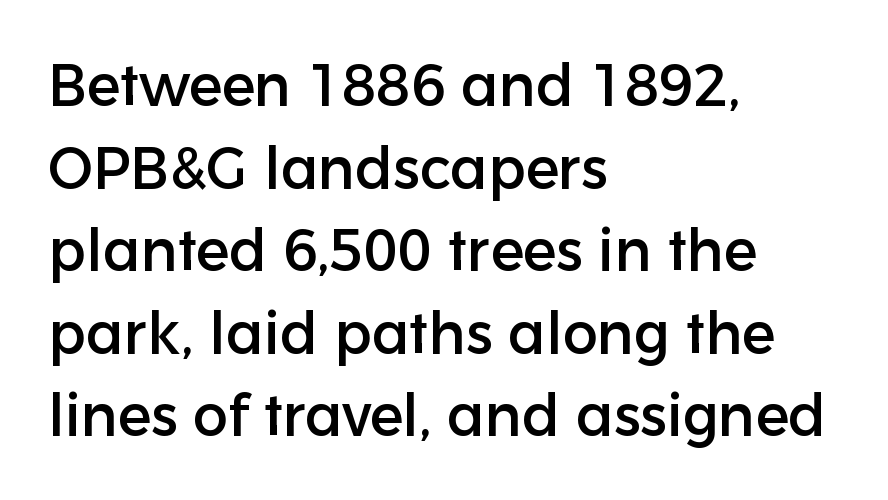
Observe the ordinary spacing: letters are neighbours, not strangers. The face used here is proportionally spaced, like ordinary book or web type. The lines sit at an ordinary, default distance from one another. If you drew a line through each stem, it would be perfectly vertical. If you drew a ruler down the left edge, every line would touch it.
